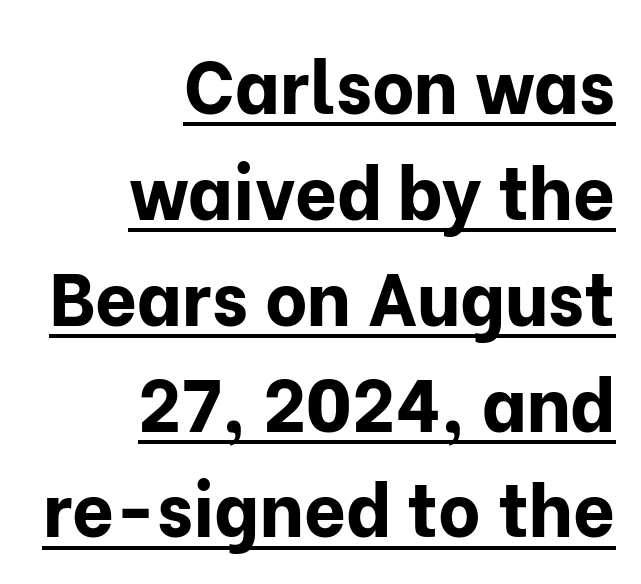
Q: Is the text bold? A: Yes.
Q: Is the text italic (slanted)? A: No, it is upright.
Q: Is the typeface a serif or a sans-serif typeface? A: Sans-serif.
Q: Is the text underlined? A: Yes.
Q: How is the paragraph aligned? A: Right-aligned.
Q: Is the spacing between letters normal or unusually wide? A: Normal.
Q: Is the spacing between lines tight, normal or loose? A: Normal.
Q: Width (condensed, normal, or wide)? A: Normal.
Q: Stroke contrast? A: Low.
Q: x-height? A: Medium.
Q: Monospaced? A: No.
